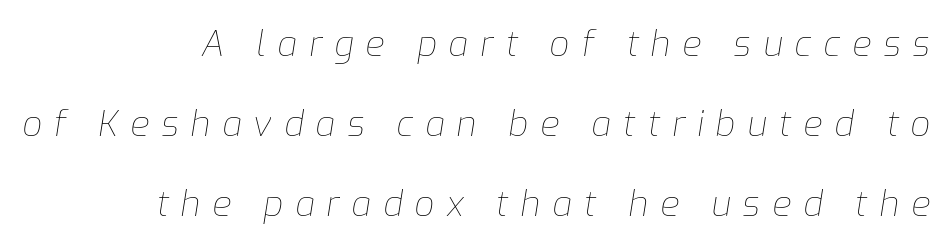
The image shows 35 px thin type, italic (leaning right); set right-aligned, loose line spacing (2.29x), unusually wide letter spacing (+0.34 em), not underlined; low stroke contrast and a medium x-height.
